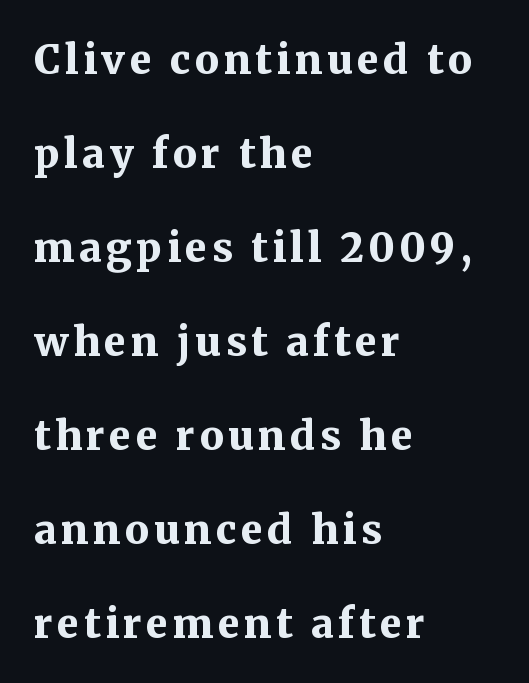
Q: Is the text bold? A: Yes.
Q: Is the text italic (slanted)? A: No, it is upright.
Q: Is the typeface a serif or a sans-serif typeface? A: Serif.
Q: Is the text underlined? A: No.
Q: How is the paragraph aligned? A: Left-aligned.
Q: Is the spacing between lines tight, normal or loose? A: Loose.
Q: Width (condensed, normal, or wide)? A: Normal.
Q: Stroke contrast? A: Medium.
Q: x-height? A: Medium.
Q: Monospaced? A: No.
